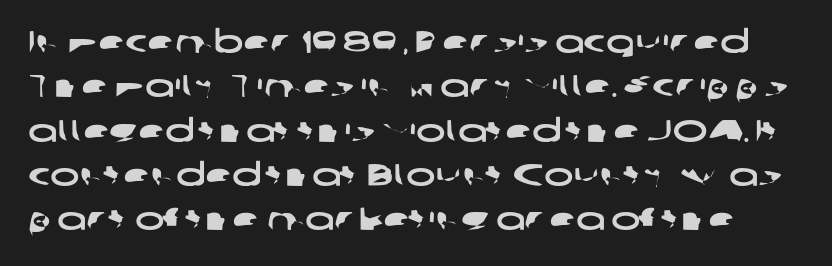
Q: Is the typeface a serif or a sans-serif typeface? A: Sans-serif.
Q: Is the text underlined? A: No.
Q: Is the spacing between letters normal or unusually wide? A: Normal.
Q: Is the spacing between lines tight, normal or loose? A: Normal.
Q: Width (condensed, normal, or wide)? A: Wide.
Q: Stroke contrast? A: Low.
Q: x-height? A: Medium.
Q: Monospaced? A: No.
